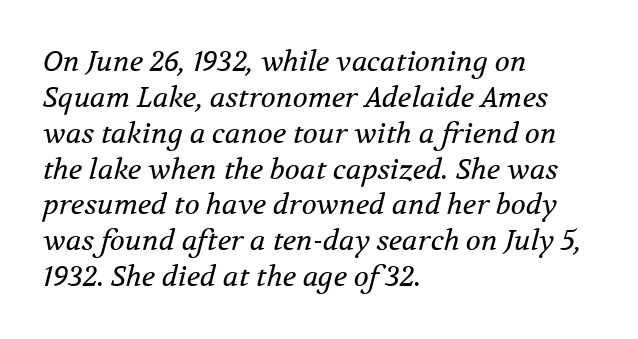
The image shows 28 px regular-weight serif type, italic (leaning right); set left-aligned, normal line spacing (1.28x), normal letter spacing, not underlined; medium stroke contrast and a medium x-height.
